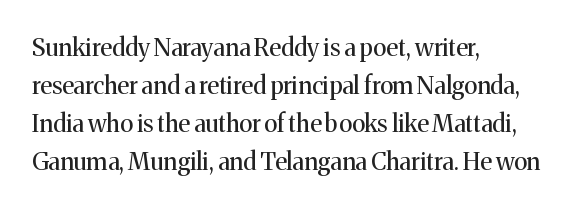
{"italic": "no", "bold": "no", "underline": "no", "align": "left", "line_spacing": "normal", "line_spacing_ratio": 1.58, "letter_spacing": "normal", "letter_spacing_em": 0.0, "glyph_px": 24}
